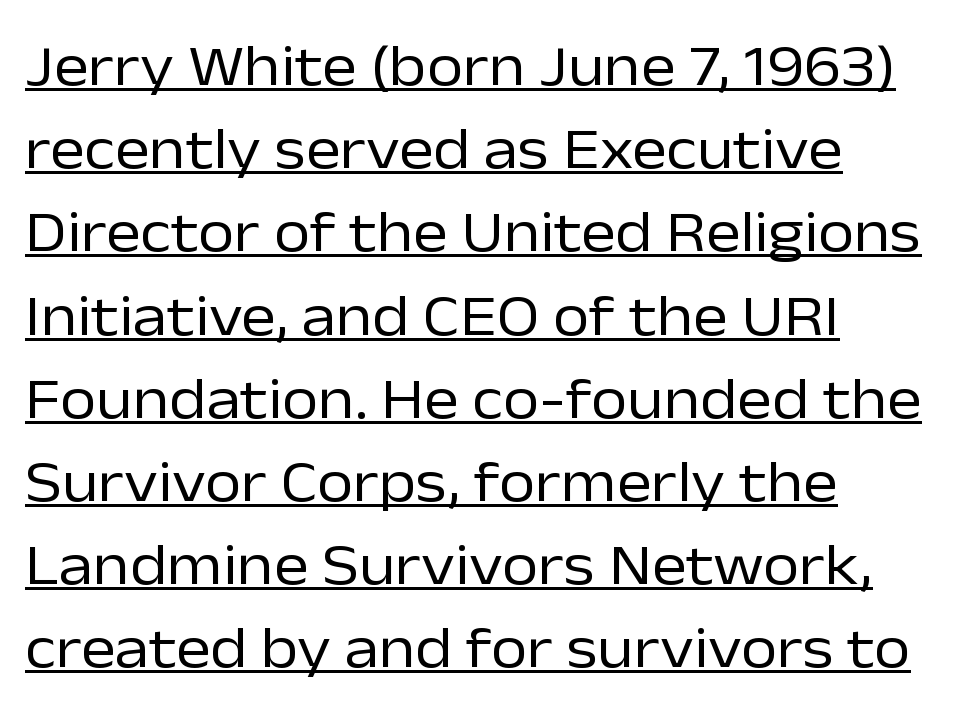
The image shows 59 px regular-weight sans-serif type, upright; set left-aligned, normal line spacing (1.41x), normal letter spacing, underlined; low stroke contrast and a medium x-height.
